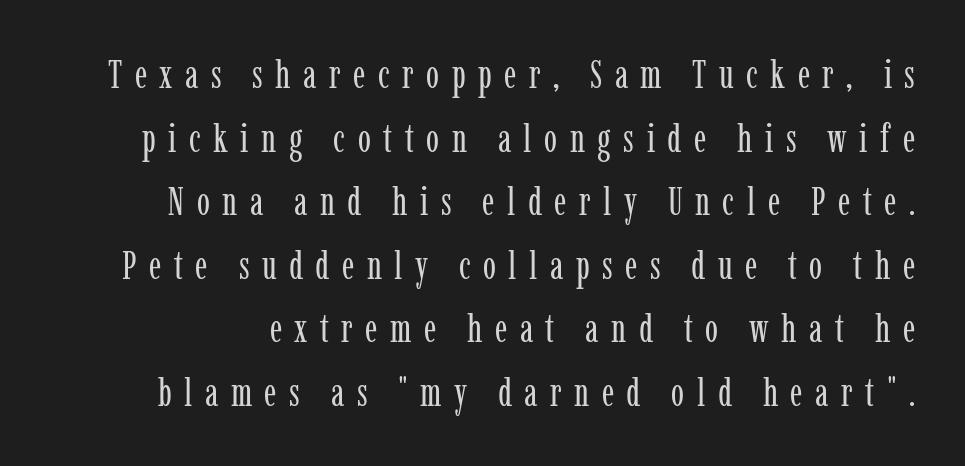
The image shows 39 px regular-weight, condensed serif type, upright; set normal line spacing (1.63x), unusually wide letter spacing (+0.32 em), not underlined; low stroke contrast and a medium x-height.
